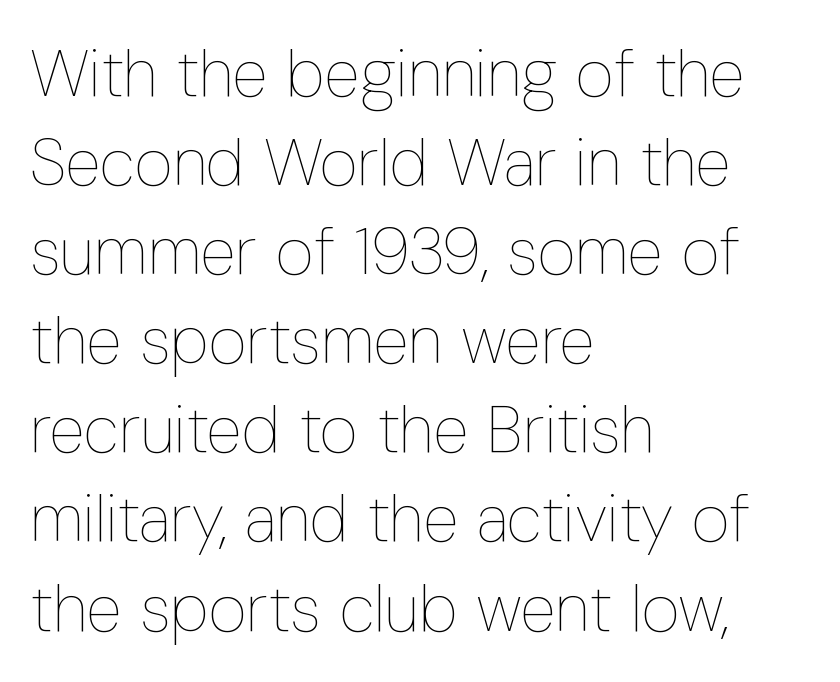
The image shows 66 px thin, condensed type, upright; set left-aligned, normal line spacing (1.35x), normal letter spacing, not underlined; low stroke contrast and a medium x-height.
